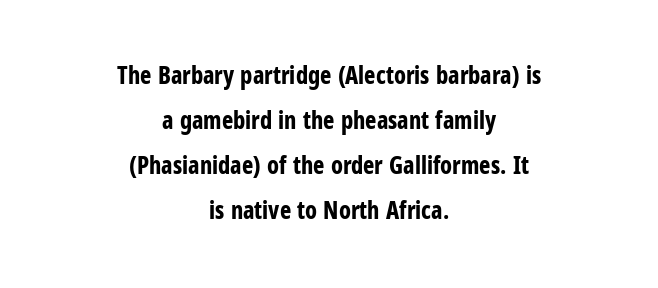
{"italic": "no", "bold": "yes", "underline": "no", "align": "center", "line_spacing_ratio": 1.87, "letter_spacing": "normal", "letter_spacing_em": 0.0, "glyph_px": 24}
